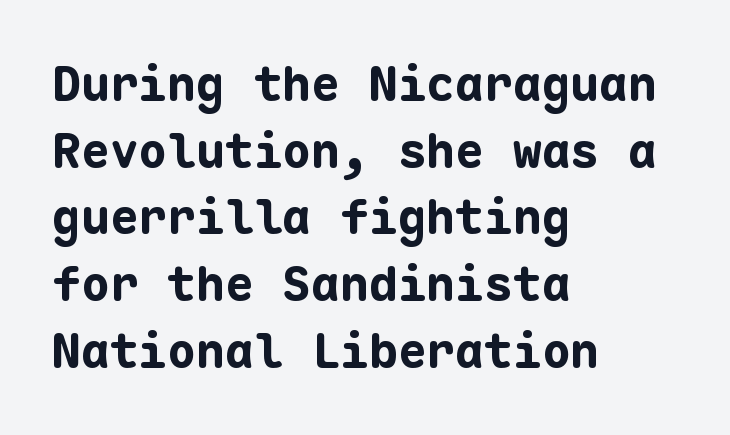
Underlining? Definitely not there. Is the block centered? No — it sits flush against the left margin. Italic: no, the glyphs are upright roman. The leading is moderate, giving the passage an even texture. Examine the stroke ends and you'll find no serifs.
